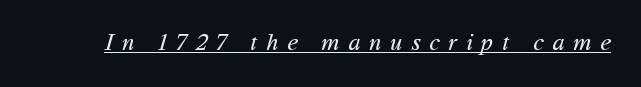
The image shows 24 px text type; set unusually wide letter spacing (+0.37 em), underlined.
